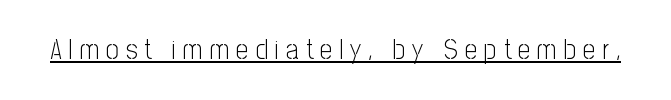
{"serif": "no", "italic": "no", "bold": "no", "weight": "light", "width": "condensed", "stroke_contrast": "low", "x_height": "medium", "monospaced": "no", "underline": "yes", "letter_spacing": "wide", "letter_spacing_em": 0.25, "glyph_px": 28}
